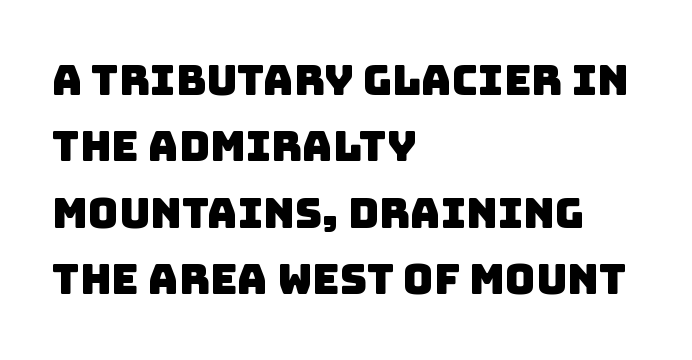
The image shows 42 px sans-serif type; set left-aligned, normal line spacing (1.58x), normal letter spacing, not underlined; low stroke contrast and a large x-height.
